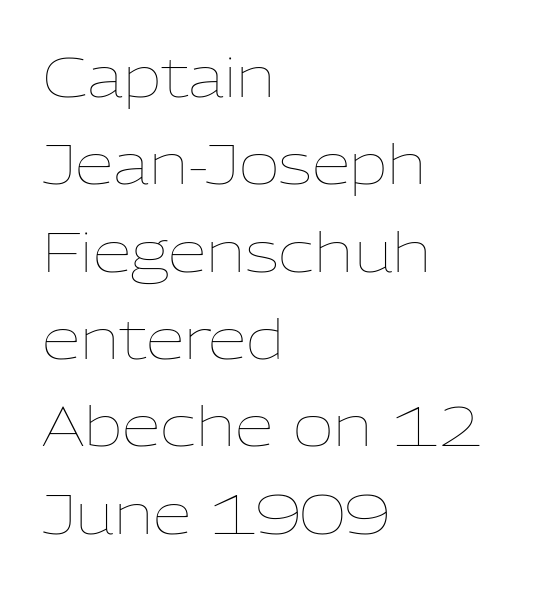
Rendered with straight, roman letterforms. The leading is moderate, giving the passage an even texture. Type without underlining. Does the copy run flush right? No — it runs flush left. Each stroke keeps to a modest, everyday thickness or less. How are the letters spaced? Ordinarily, with no added tracking.
